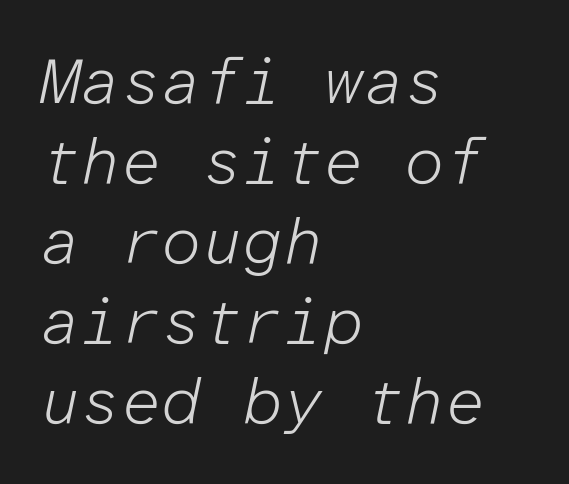
{"italic": "yes", "lean": "right", "slant_degrees": 12, "bold": "no", "weight": "light", "width": "normal", "stroke_contrast": "low", "x_height": "medium", "monospaced": "yes", "underline": "no", "align": "left", "line_spacing": "normal", "line_spacing_ratio": 1.25, "letter_spacing": "normal", "letter_spacing_em": 0.0, "glyph_px": 64}
